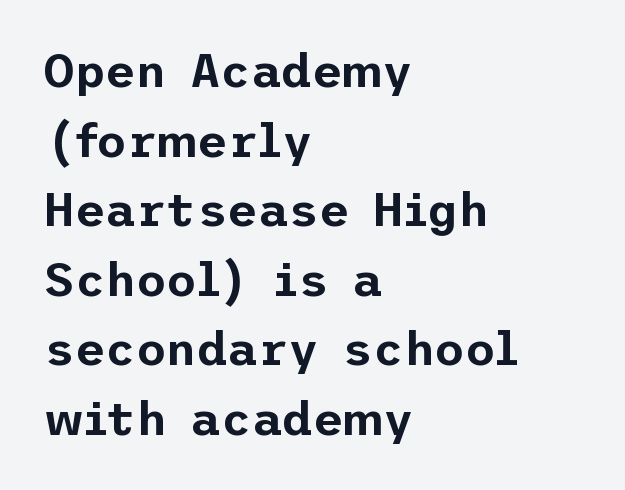
Q: Is the text italic (slanted)? A: No, it is upright.
Q: Is the typeface a serif or a sans-serif typeface? A: Sans-serif.
Q: Is the text underlined? A: No.
Q: How is the paragraph aligned? A: Left-aligned.
Q: Is the spacing between letters normal or unusually wide? A: Normal.
Q: Is the spacing between lines tight, normal or loose? A: Normal.
Q: Width (condensed, normal, or wide)? A: Normal.
Q: Stroke contrast? A: Low.
Q: x-height? A: Medium.
